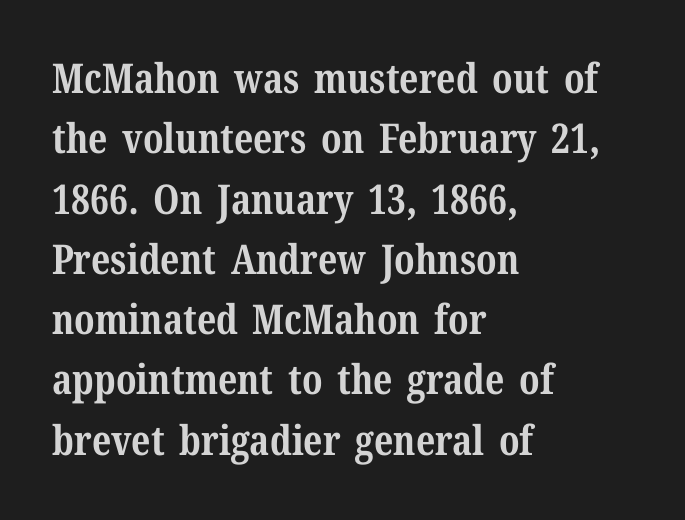
Q: Is the text bold? A: Yes.
Q: Is the text italic (slanted)? A: No, it is upright.
Q: Is the typeface a serif or a sans-serif typeface? A: Serif.
Q: Is the text underlined? A: No.
Q: How is the paragraph aligned? A: Left-aligned.
Q: Is the spacing between letters normal or unusually wide? A: Normal.
Q: Is the spacing between lines tight, normal or loose? A: Normal.
Q: Width (condensed, normal, or wide)? A: Normal.
Q: Stroke contrast? A: Medium.
Q: x-height? A: Medium.
Q: Monospaced? A: No.
